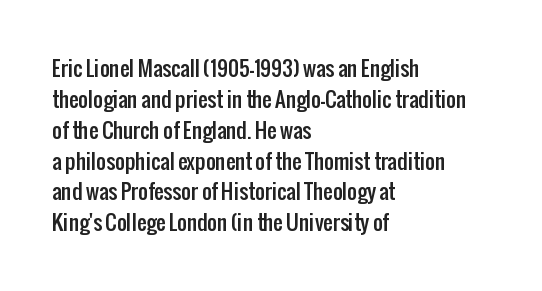
There is no visible air inserted between adjacent glyphs. Alignment: flush left. The words here are not underlined. The axis of the letterforms is exactly vertical. The designer left line spacing at the default.
